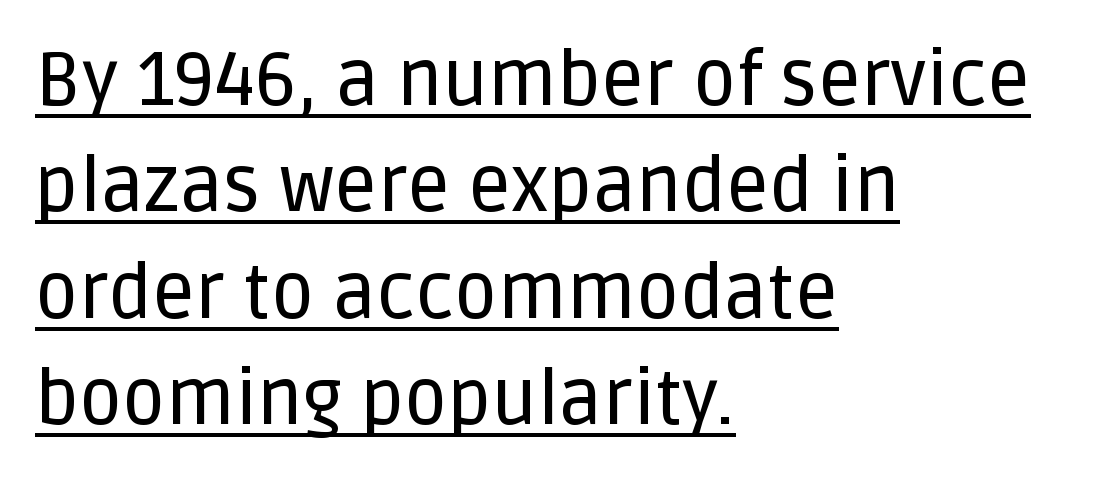
{"serif": "no", "italic": "no", "width": "normal", "stroke_contrast": "low", "x_height": "large", "monospaced": "no", "underline": "yes", "align": "left", "line_spacing": "normal", "line_spacing_ratio": 1.42, "letter_spacing": "normal", "letter_spacing_em": 0.0, "glyph_px": 75}
